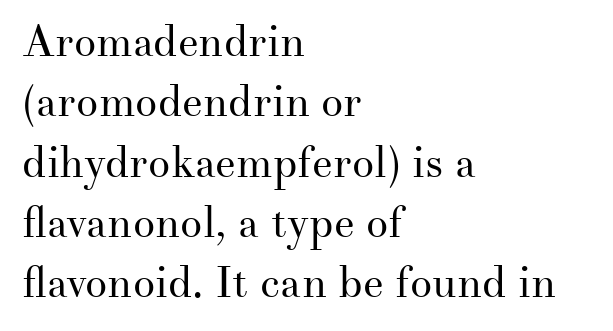
The image shows 44 px regular-weight serif type, upright; set left-aligned, normal line spacing (1.37x), normal letter spacing, not underlined; medium stroke contrast and a small x-height.
